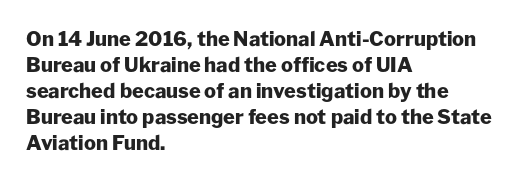
The image shows 20 px bold type, upright; set left-aligned, normal line spacing (1.3x), normal letter spacing, not underlined.
